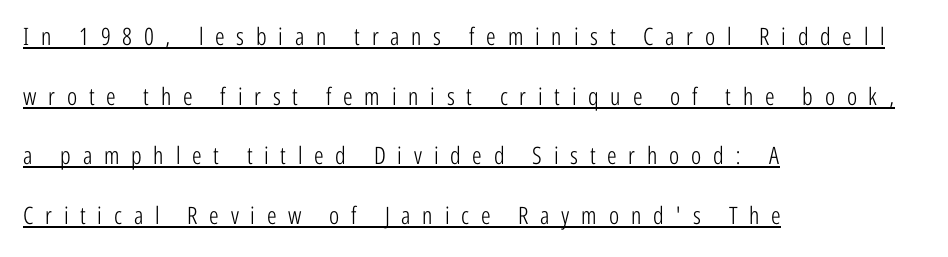
The image shows 24 px text type, upright; set left-aligned, loose line spacing (2.48x), unusually wide letter spacing (+0.49 em), underlined.
